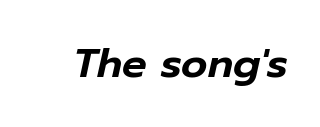
{"italic": "yes", "lean": "right", "slant_degrees": 12, "width": "normal", "stroke_contrast": "low", "x_height": "medium", "monospaced": "no", "underline": "no", "letter_spacing": "normal", "letter_spacing_em": 0.0, "glyph_px": 41}
